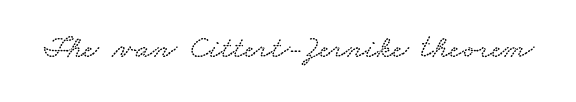
Is this a fixed-width face? No — the glyphs have proportional, varying widths. Beneath every word, the page is bare. You could call the tracking neutral — neither tight nor loose.
